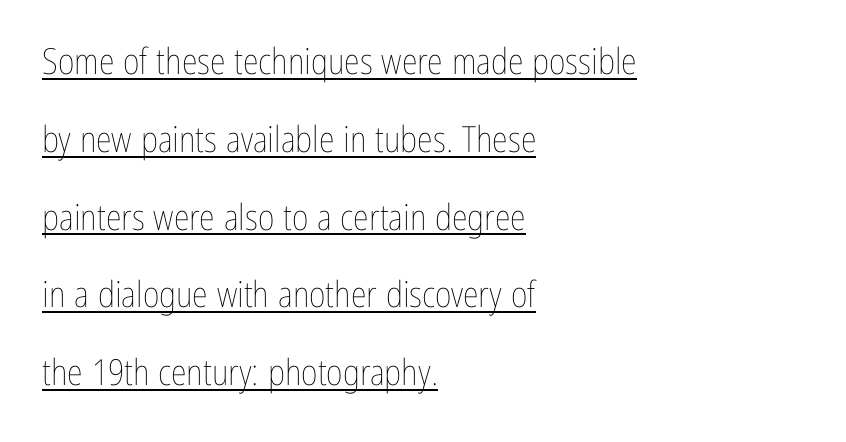
{"italic": "no", "bold": "no", "weight": "thin", "width": "condensed", "stroke_contrast": "low", "x_height": "medium", "monospaced": "no", "underline": "yes", "align": "left", "line_spacing": "loose", "line_spacing_ratio": 2.16, "letter_spacing": "normal", "letter_spacing_em": 0.0, "glyph_px": 36}
